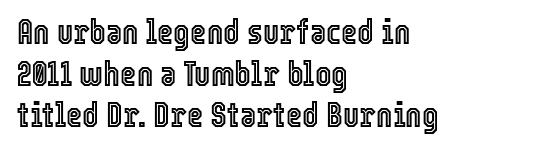
{"italic": "no", "width": "condensed", "x_height": "medium", "monospaced": "no", "underline": "no", "align": "left", "line_spacing_ratio": 1.19, "letter_spacing": "normal", "letter_spacing_em": 0.0, "glyph_px": 35}
